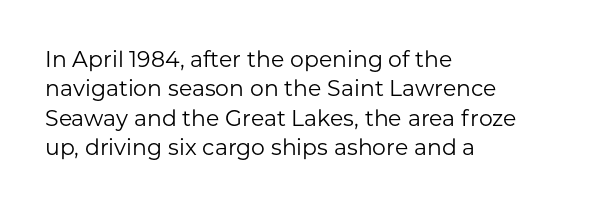
Q: Is the text bold? A: No.
Q: Is the text italic (slanted)? A: No, it is upright.
Q: Is the text underlined? A: No.
Q: How is the paragraph aligned? A: Left-aligned.
Q: Is the spacing between letters normal or unusually wide? A: Normal.
Q: Is the spacing between lines tight, normal or loose? A: Normal.
